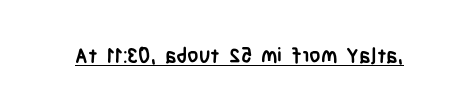
{"italic": "no", "bold": "yes", "underline": "yes", "letter_spacing": "normal", "letter_spacing_em": 0.0, "glyph_px": 20}
